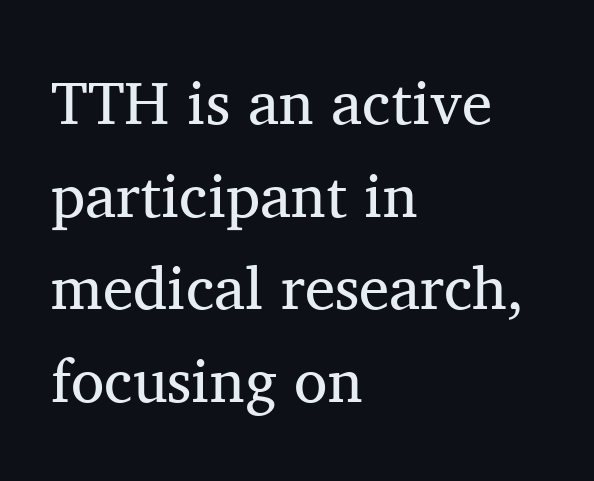
{"serif": "yes", "italic": "no", "bold": "no", "weight": "regular", "width": "normal", "stroke_contrast": "medium", "x_height": "medium", "monospaced": "no", "underline": "no", "align": "left", "line_spacing": "normal", "line_spacing_ratio": 1.52, "letter_spacing": "normal", "letter_spacing_em": 0.0, "glyph_px": 61}
